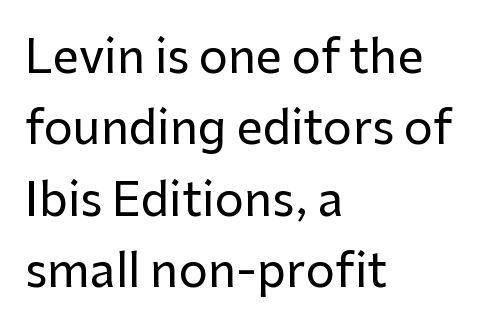
The image shows 46 px sans-serif type, upright; set left-aligned, normal line spacing (1.55x), normal letter spacing, not underlined; low stroke contrast and a medium x-height.
